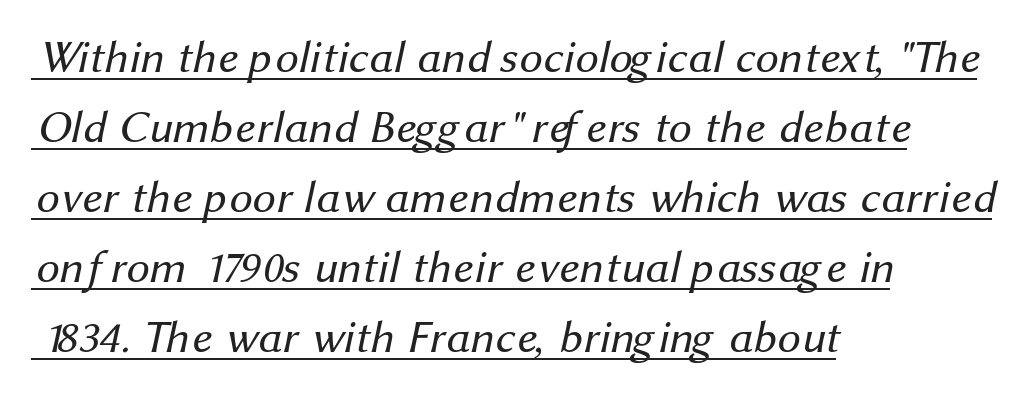
Notice how the passage keeps a crisp vertical edge on the left only. Each word holds together tightly as a unit, with standard inter-letter gaps. Emphasis is given by a line drawn under the lettering. Reading down the column, the eye jumps a familiar distance to each next line. This sample uses a sans-serif face.
